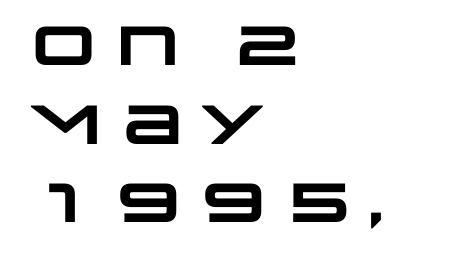
Q: Is the text bold? A: Yes.
Q: Is the typeface a serif or a sans-serif typeface? A: Sans-serif.
Q: Is the text underlined? A: No.
Q: How is the paragraph aligned? A: Left-aligned.
Q: Is the spacing between letters normal or unusually wide? A: Normal.
Q: Is the spacing between lines tight, normal or loose? A: Normal.
Q: Width (condensed, normal, or wide)? A: Wide.
Q: Stroke contrast? A: Low.
Q: x-height? A: Large.
Q: Monospaced? A: No.
